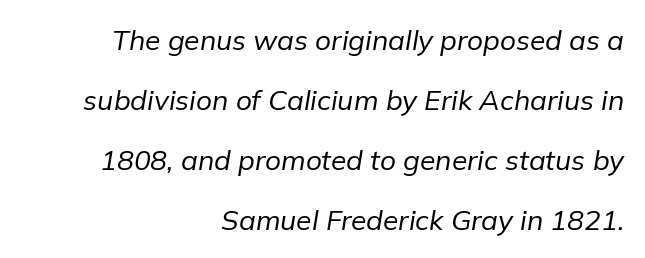
{"italic": "yes", "lean": "right", "slant_degrees": 9, "bold": "no", "weight": "regular", "width": "normal", "stroke_contrast": "low", "x_height": "medium", "monospaced": "no", "underline": "no", "align": "right", "line_spacing": "loose", "line_spacing_ratio": 2.14, "letter_spacing": "normal", "letter_spacing_em": 0.0, "glyph_px": 28}
